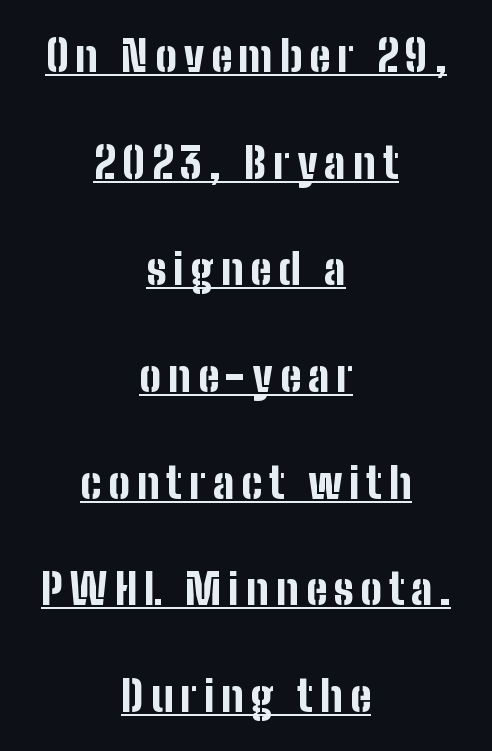
Q: Is the text bold? A: Yes.
Q: Is the text italic (slanted)? A: No, it is upright.
Q: Is the typeface a serif or a sans-serif typeface? A: Sans-serif.
Q: Is the text underlined? A: Yes.
Q: How is the paragraph aligned? A: Centered.
Q: Is the spacing between lines tight, normal or loose? A: Loose.
Q: Width (condensed, normal, or wide)? A: Condensed.
Q: Stroke contrast? A: Low.
Q: x-height? A: Medium.
Q: Monospaced? A: No.
